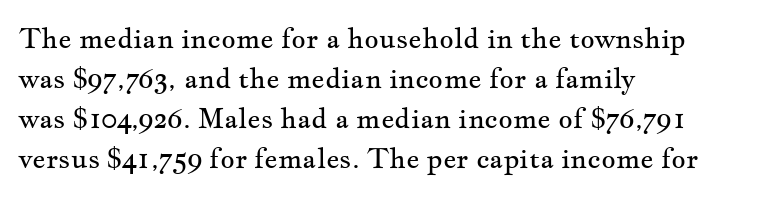
A typesetter would call this leading conventional body-copy spacing. In terms of letterform style, serifs are clearly present. Think of a printed novel: that variable character pitch is what you see here. The space beneath each line is pristine and unruled.
